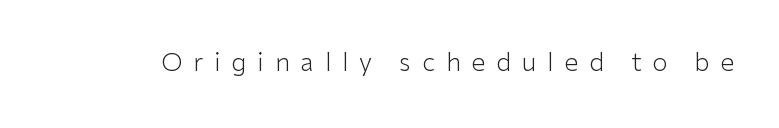
Q: Is the text bold? A: No.
Q: Is the text italic (slanted)? A: No, it is upright.
Q: Is the text underlined? A: No.
Q: Is the spacing between letters normal or unusually wide? A: Unusually wide.
